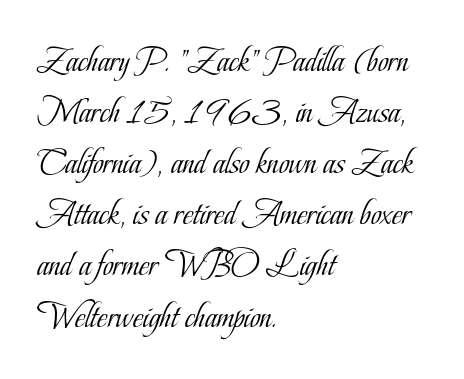
Q: Is the text bold? A: No.
Q: Is the text italic (slanted)? A: Yes.
Q: Is the typeface a serif or a sans-serif typeface? A: Serif.
Q: Is the text underlined? A: No.
Q: How is the paragraph aligned? A: Left-aligned.
Q: Is the spacing between letters normal or unusually wide? A: Normal.
Q: Is the spacing between lines tight, normal or loose? A: Normal.
Q: Width (condensed, normal, or wide)? A: Condensed.
Q: Stroke contrast? A: Low.
Q: x-height? A: Small.
Q: Monospaced? A: No.
